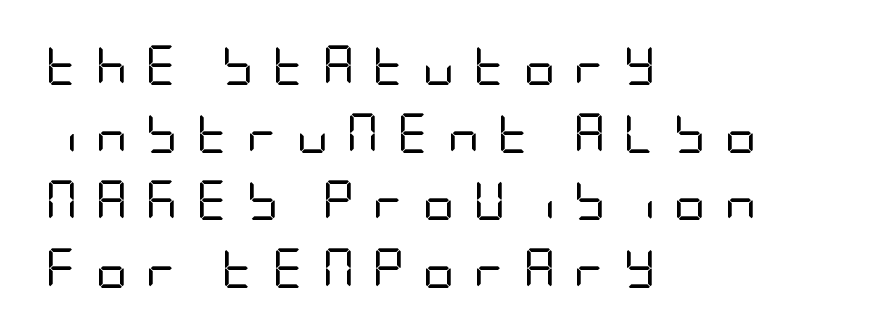
The image shows 40 px regular-weight, condensed sans-serif type, upright; set left-aligned, normal line spacing (1.69x), unusually wide letter spacing (+0.44 em), not underlined; low stroke contrast and a large x-height.
